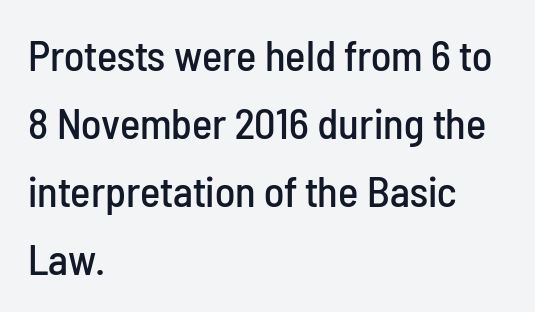
{"serif": "no", "italic": "no", "width": "condensed", "stroke_contrast": "low", "x_height": "medium", "monospaced": "no", "underline": "no", "align": "left", "line_spacing": "normal", "line_spacing_ratio": 1.58, "letter_spacing": "normal", "letter_spacing_em": 0.0, "glyph_px": 43}
